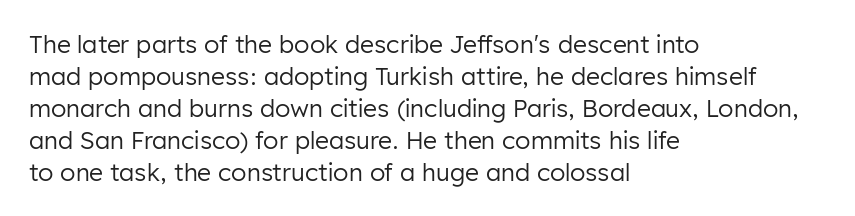
{"italic": "no", "bold": "no", "underline": "no", "align": "left", "line_spacing": "normal", "line_spacing_ratio": 1.33, "letter_spacing": "normal", "letter_spacing_em": 0.0, "glyph_px": 24}
